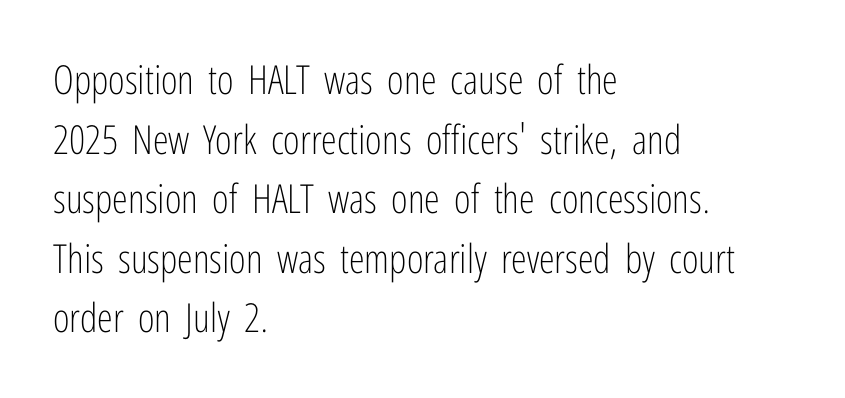
The image shows 40 px light, condensed sans-serif type, upright; set left-aligned, normal line spacing (1.49x), normal letter spacing, not underlined; low stroke contrast and a medium x-height.
